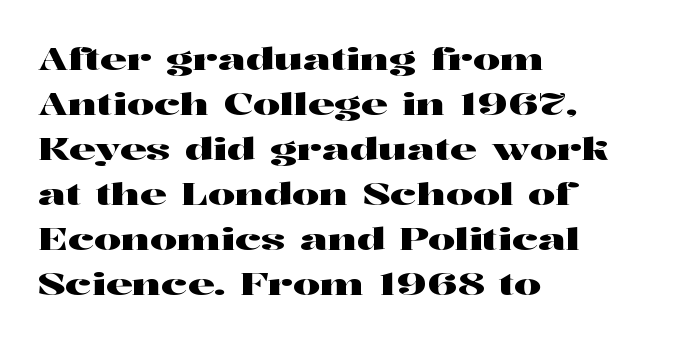
{"serif": "yes", "italic": "no", "width": "wide", "stroke_contrast": "high", "x_height": "medium", "monospaced": "no", "underline": "no", "align": "left", "line_spacing": "normal", "line_spacing_ratio": 1.5, "letter_spacing": "normal", "letter_spacing_em": 0.0, "glyph_px": 30}
